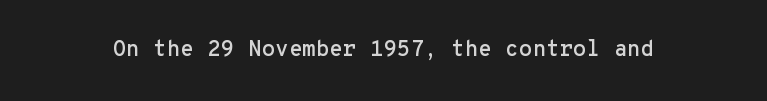
Q: Is the text italic (slanted)? A: No, it is upright.
Q: Is the text underlined? A: No.
Q: Is the spacing between letters normal or unusually wide? A: Normal.
